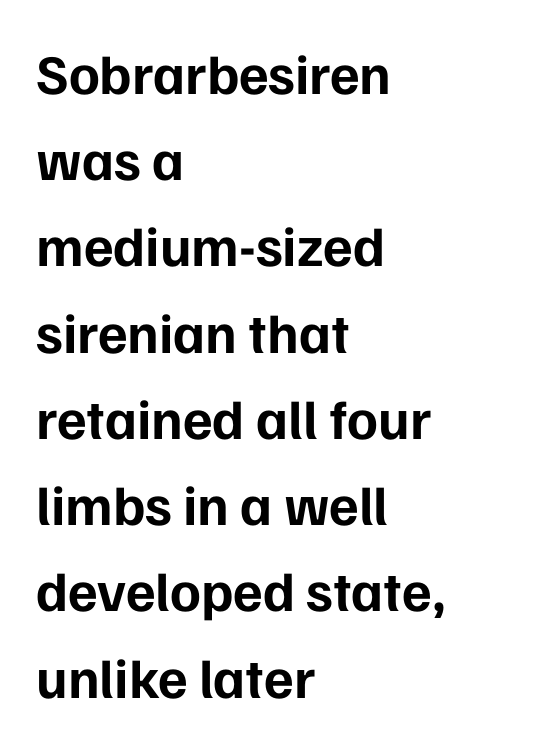
The image shows 56 px bold sans-serif type, upright; set left-aligned, normal line spacing (1.54x), normal letter spacing, not underlined; low stroke contrast and a medium x-height.
